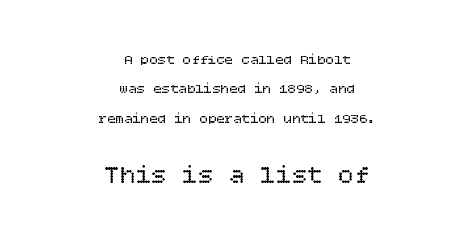
Q: Is the text bold? A: No.
Q: Is the text italic (slanted)? A: No, it is upright.
Q: Is the text underlined? A: No.
Q: How is the paragraph aligned? A: Centered.
Q: Is the spacing between letters normal or unusually wide? A: Normal.
Q: Is the spacing between lines tight, normal or loose? A: Loose.
Q: Which block of text is set in a larger size, the first (top) or the second (bottom)? A: The second (bottom) one.
